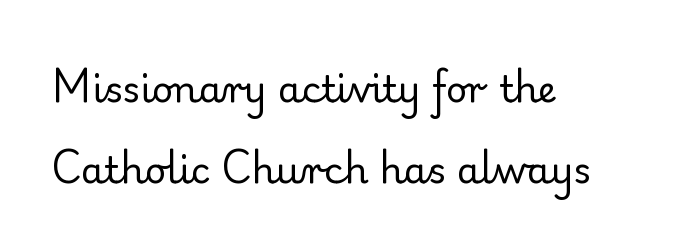
{"serif": "yes", "italic": "no", "bold": "no", "weight": "regular", "width": "normal", "stroke_contrast": "low", "x_height": "small", "monospaced": "no", "underline": "no", "align": "left", "line_spacing": "loose", "line_spacing_ratio": 2.18, "letter_spacing": "normal", "letter_spacing_em": 0.0, "glyph_px": 37}
